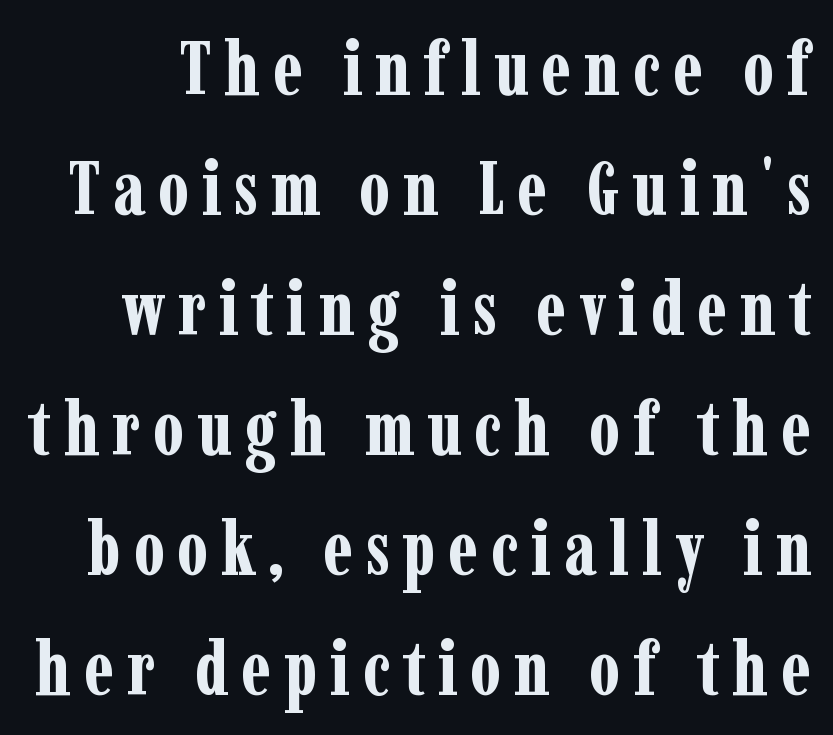
How heavy is the stroke? Heavy — this is a bold. The line-height multiplier appears to be the usual default. Underlining? Definitely not there. I'd call this a serif setting — the letters wear small feet. Do the characters align in a grid? No, the font is proportional. Italic? Not at all — the glyphs are vertical.
